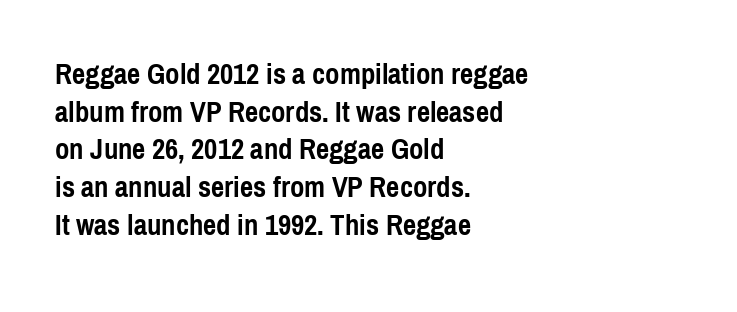
Chunky letters — that's bold for sure. Compared with typical body copy, the letter spacing here is the same. What kind of face is this? One without serifs — a sans. A bare baseline throughout the passage. Ascenders rise straight up at ninety degrees.
